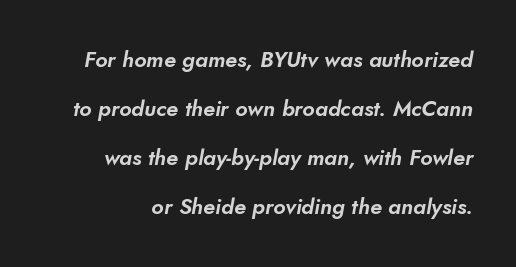
{"underline": "no", "line_spacing": "loose", "line_spacing_ratio": 2.23, "letter_spacing": "normal", "letter_spacing_em": 0.0, "glyph_px": 22}
